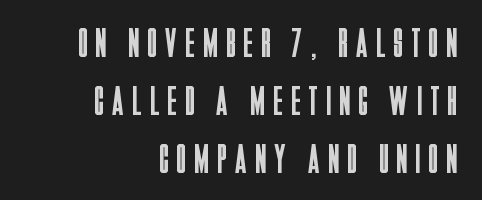
{"serif": "no", "italic": "no", "bold": "no", "weight": "regular", "width": "condensed", "stroke_contrast": "low", "x_height": "large", "monospaced": "no", "underline": "no", "align": "right", "line_spacing": "normal", "line_spacing_ratio": 1.41, "letter_spacing": "wide", "letter_spacing_em": 0.22, "glyph_px": 41}
